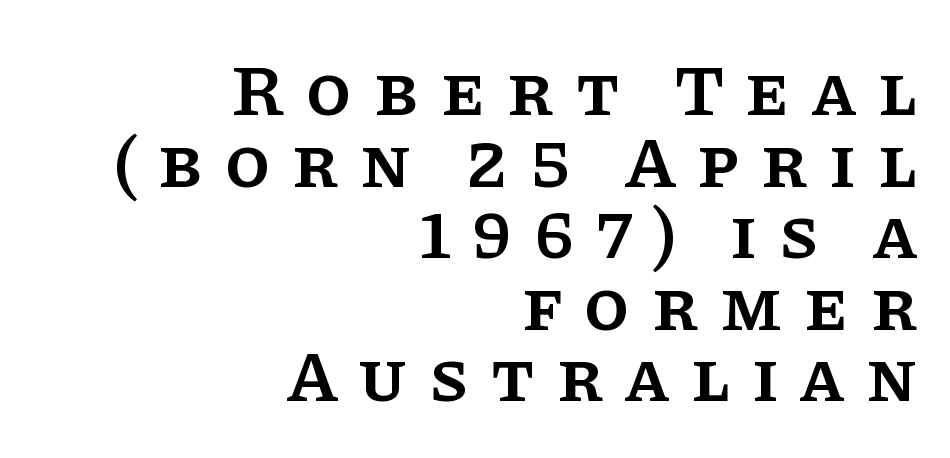
{"serif": "yes", "italic": "no", "bold": "semi", "weight": "semibold", "width": "normal", "stroke_contrast": "low", "x_height": "large", "monospaced": "no", "underline": "no", "align": "right", "line_spacing": "tight", "line_spacing_ratio": 0.98, "letter_spacing": "wide", "letter_spacing_em": 0.3, "glyph_px": 73}
